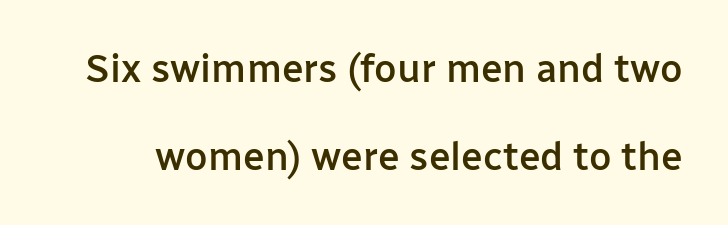
Q: Is the text bold? A: Semi-bold.
Q: Is the text italic (slanted)? A: No, it is upright.
Q: Is the typeface a serif or a sans-serif typeface? A: Sans-serif.
Q: Is the text underlined? A: No.
Q: Is the spacing between letters normal or unusually wide? A: Normal.
Q: Is the spacing between lines tight, normal or loose? A: Loose.
Q: Width (condensed, normal, or wide)? A: Normal.
Q: Stroke contrast? A: Low.
Q: x-height? A: Medium.
Q: Monospaced? A: No.
